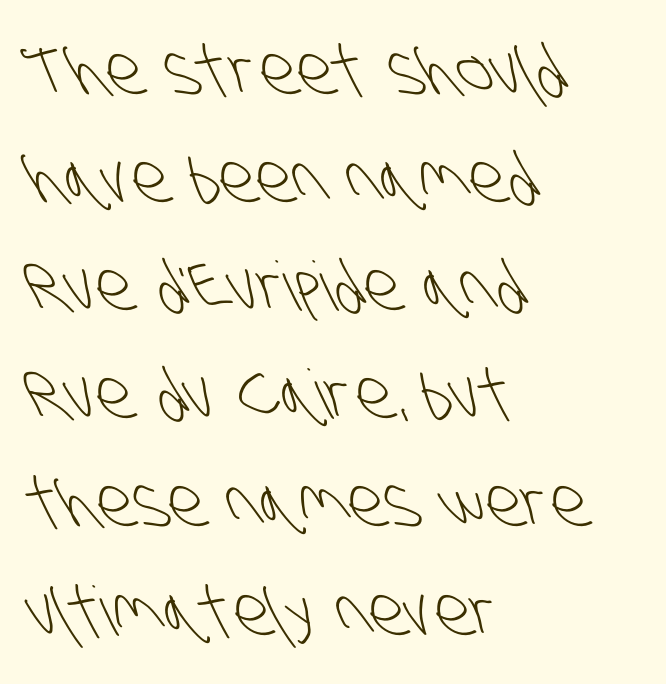
Note the varied advance widths — an 'i' is clearly narrower than an 'm'. The rows are spaced the way most documents space them. The gaps between neighbouring characters are ordinary and unremarkable. No word sits above an underline. Bold? No — there's no thickening of the strokes.
